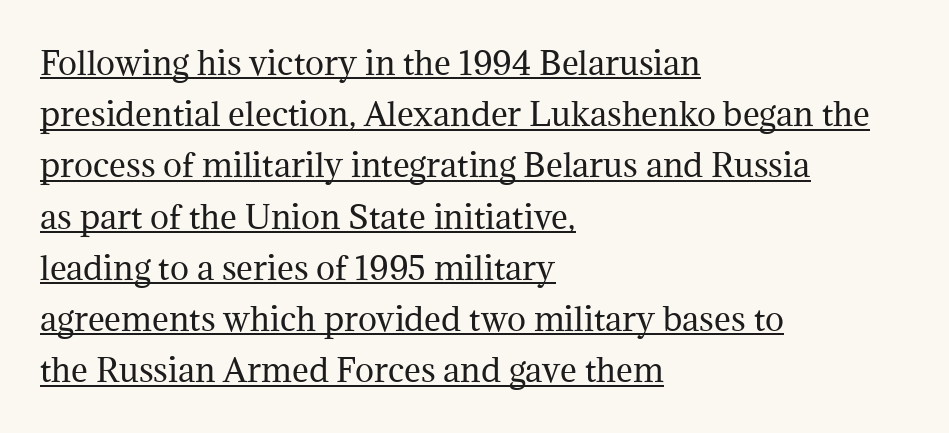
The letters sit at their default tracking, neither squeezed nor spread. Beneath each row of characters lies a ruled line. The font sits on the lighter half of the weight spectrum, regular included. A normal amount of white space separates one row of letters from the next. This sample uses a serif face.
